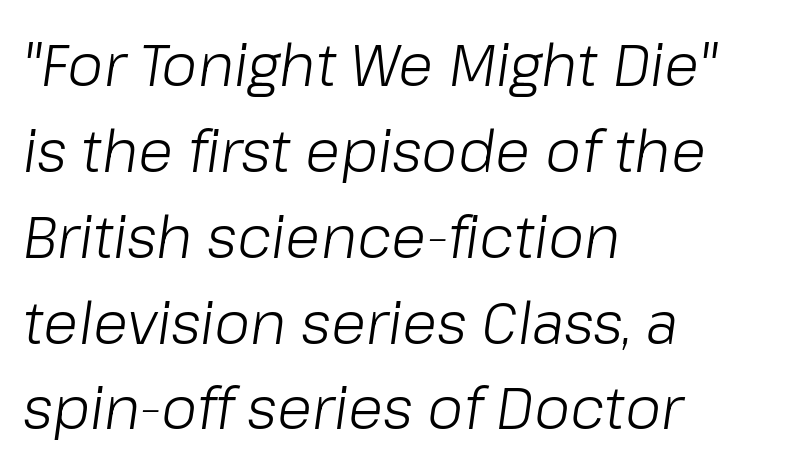
Q: Is the text bold? A: No.
Q: Is the text italic (slanted)? A: Yes, it leans right by about 8 degrees.
Q: Is the text underlined? A: No.
Q: How is the paragraph aligned? A: Left-aligned.
Q: Is the spacing between letters normal or unusually wide? A: Normal.
Q: Is the spacing between lines tight, normal or loose? A: Normal.
Q: Width (condensed, normal, or wide)? A: Normal.
Q: Stroke contrast? A: Low.
Q: x-height? A: Medium.
Q: Monospaced? A: No.
